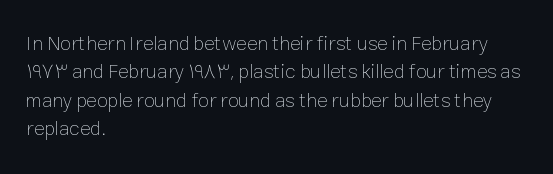
The image shows 20 px text type, upright; set left-aligned, normal line spacing (1.42x), normal letter spacing, not underlined.
